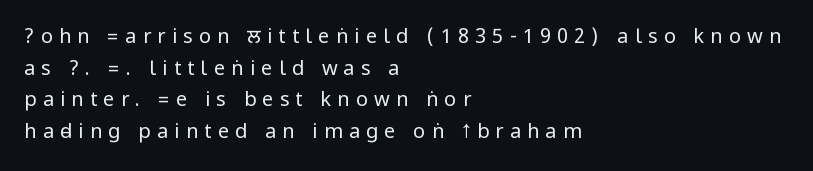
The image shows 20 px text type, upright; set left-aligned, normal line spacing (1.58x), unusually wide letter spacing (+0.31 em), not underlined.
